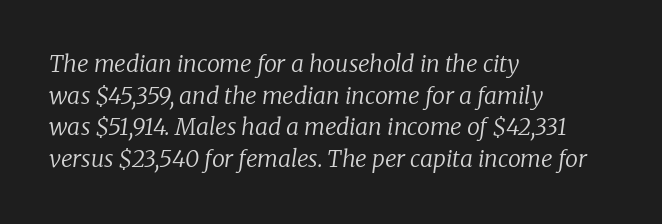
Where is the straight margin? On the left. What's the leading like? Ordinary, nothing unusual. The tracking reads as untouched default to a designer's eye. The foot of each line stays bare and open. Notice how the stems are inclined rather than vertical — that's the hallmark of italics.
